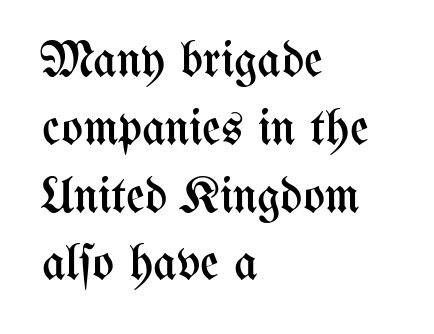
The image shows 51 px regular-weight, condensed type, upright; set left-aligned, normal line spacing (1.33x), normal letter spacing, not underlined; medium stroke contrast and a medium x-height.
